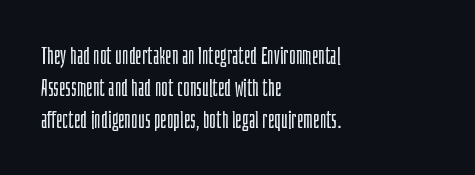
The image shows 23 px text type, upright; set left-aligned, normal line spacing (1.39x), normal letter spacing, not underlined.
